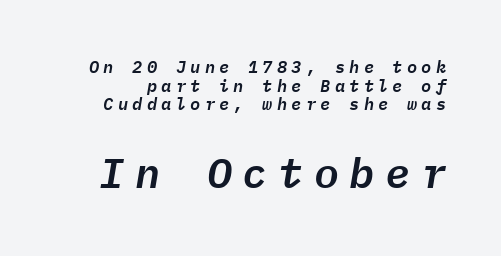
Q: Is the text italic (slanted)? A: Yes, it leans right by about 9 degrees.
Q: Is the text underlined? A: No.
Q: Is the spacing between letters normal or unusually wide? A: Unusually wide.
Q: Is the spacing between lines tight, normal or loose? A: Tight.
Q: Which block of text is set in a larger size, the first (top) or the second (bottom)? A: The second (bottom) one.
Q: Width (condensed, normal, or wide)? A: Normal.
Q: Stroke contrast? A: Low.
Q: x-height? A: Medium.
Q: Monospaced? A: Yes.
